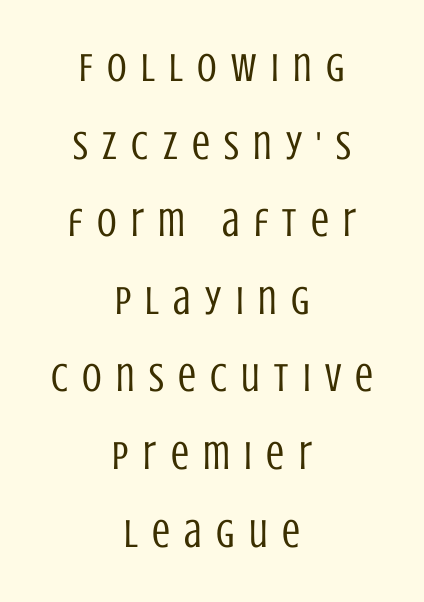
{"serif": "no", "italic": "no", "bold": "no", "weight": "regular", "width": "condensed", "stroke_contrast": "low", "x_height": "large", "monospaced": "no", "underline": "no", "align": "center", "line_spacing": "loose", "line_spacing_ratio": 1.94, "letter_spacing": "wide", "letter_spacing_em": 0.36, "glyph_px": 40}
